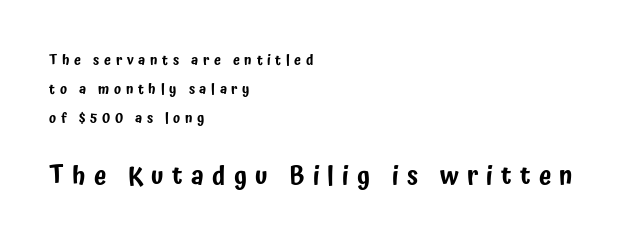
{"italic": "no", "underline": "no", "align": "left", "line_spacing": "loose", "line_spacing_ratio": 2.07, "letter_spacing": "wide", "letter_spacing_em": 0.33, "larger_block": "second", "size_ratio": 1.79, "glyph_px": 25}
